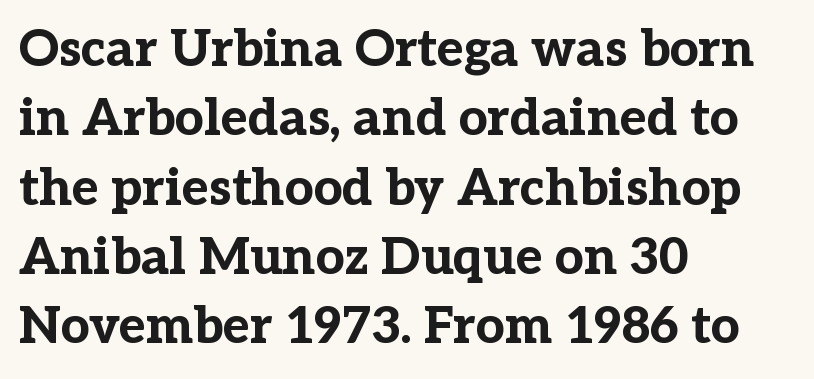
The image shows 51 px bold serif type, upright; set left-aligned, normal line spacing (1.36x), normal letter spacing, not underlined; low stroke contrast and a medium x-height.
